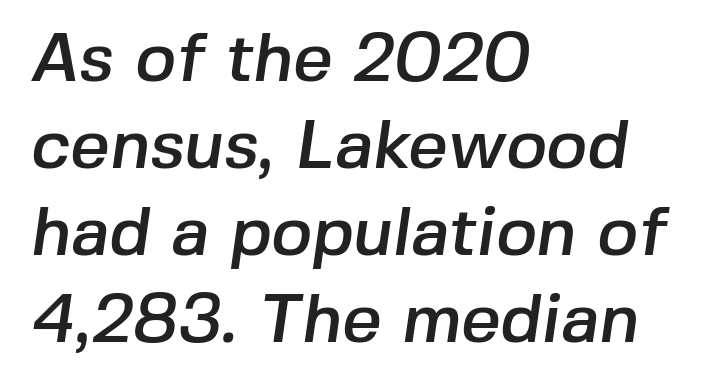
The image shows 69 px sans-serif type; set left-aligned, normal line spacing (1.26x), normal letter spacing, not underlined; low stroke contrast and a medium x-height.
